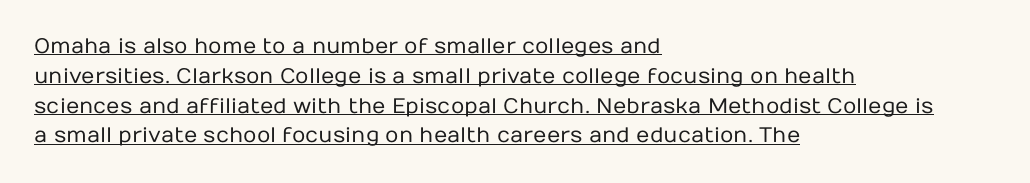
A rule runs beneath these lines of type. When letters stand straight like this, we call the style roman or upright. Tracking value appears to be zero — textbook default spacing. These lines sit exactly where default settings would place them. Nothing heavy about these letters — not bold at all. Compared with a centered layout, this one pins lines to the left instead.
